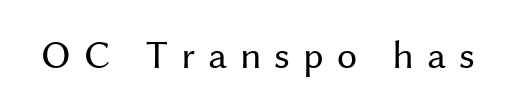
Q: Is the text bold? A: No.
Q: Is the text italic (slanted)? A: No, it is upright.
Q: Is the typeface a serif or a sans-serif typeface? A: Sans-serif.
Q: Is the text underlined? A: No.
Q: Is the spacing between letters normal or unusually wide? A: Unusually wide.
Q: Width (condensed, normal, or wide)? A: Normal.
Q: Stroke contrast? A: Medium.
Q: x-height? A: Medium.
Q: Monospaced? A: No.
